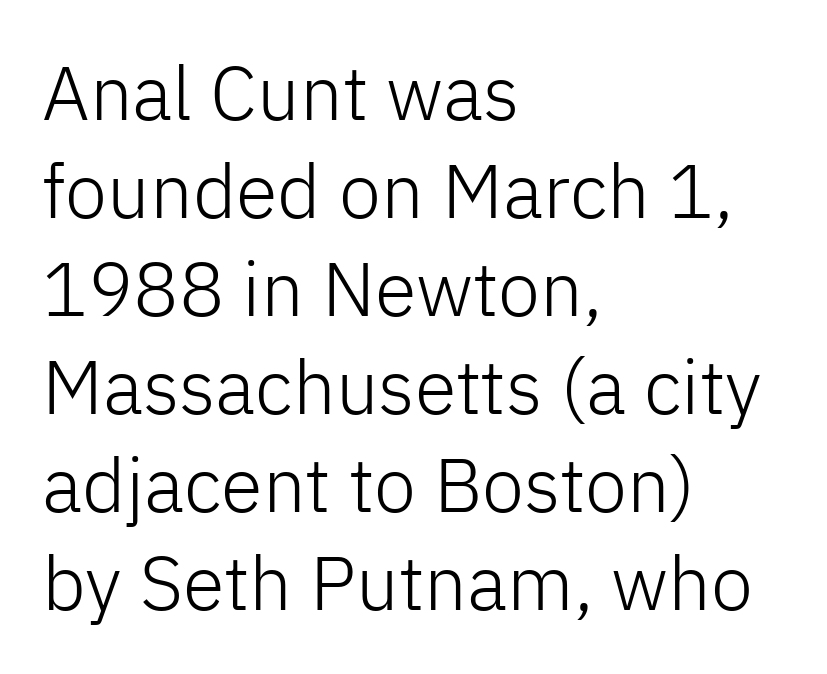
The image shows 76 px light sans-serif type, upright; set left-aligned, normal line spacing (1.29x), normal letter spacing, not underlined; low stroke contrast and a medium x-height.
